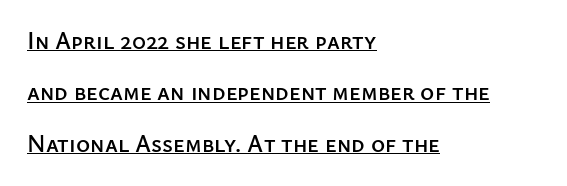
Q: Is the text italic (slanted)? A: No, it is upright.
Q: Is the text underlined? A: Yes.
Q: How is the paragraph aligned? A: Left-aligned.
Q: Is the spacing between letters normal or unusually wide? A: Normal.
Q: Is the spacing between lines tight, normal or loose? A: Loose.
